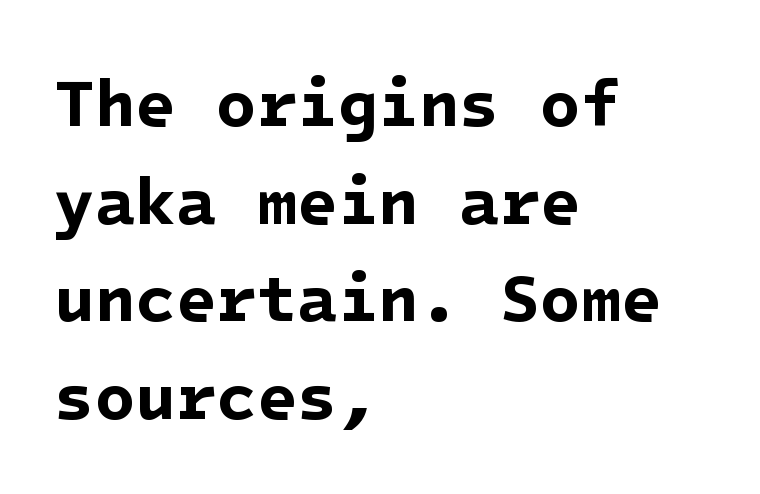
Glance below the letters and you will spot only blank space. The rows are spaced the way most documents space them. Nobody touched the tracking dial on this one. Unlike a traditional serif, this face leaves its strokes unadorned. Its strokes are broad and dark, the hallmark of bold type.
